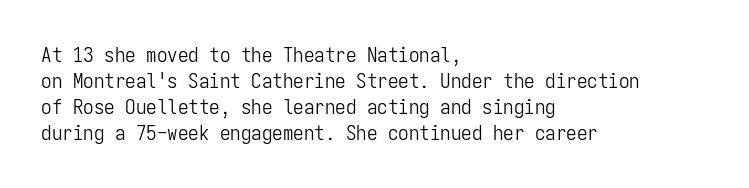
The typography opts for an upright posture over an oblique one. Unmarked baselines from the first word to the last. Students, note that the glyphs here touch the page at normal intervals. Which margin do the lines hug? The left one — the right edge is uneven. The typesetting does not lean heavy: it is not bold.
